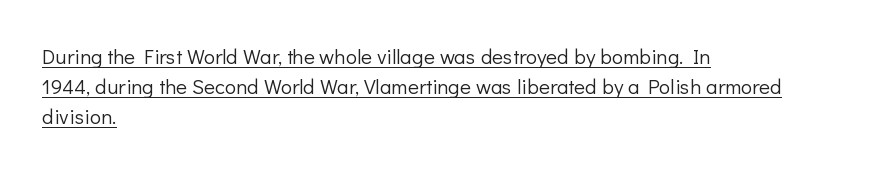
The image shows 21 px text type, upright; set left-aligned, normal line spacing (1.43x), normal letter spacing, underlined.
